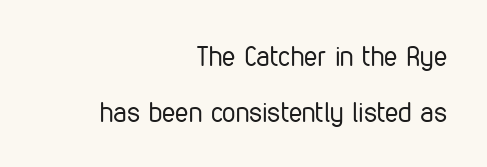
The text block is weighted toward the right margin, trailing off unevenly leftward. The lines are spread far apart with generous leading. The zone under the glyphs is completely vacant. Is the type heavy? It reads as light-to-regular instead. This sample uses plain, unmodified letter spacing. Style check: upright.
